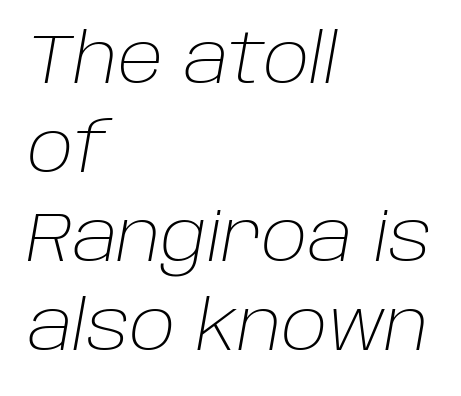
{"italic": "yes", "lean": "right", "slant_degrees": 10, "bold": "no", "weight": "light", "width": "normal", "stroke_contrast": "low", "x_height": "large", "monospaced": "no", "underline": "no", "align": "left", "line_spacing": "normal", "line_spacing_ratio": 1.31, "letter_spacing": "normal", "letter_spacing_em": 0.0, "glyph_px": 68}
